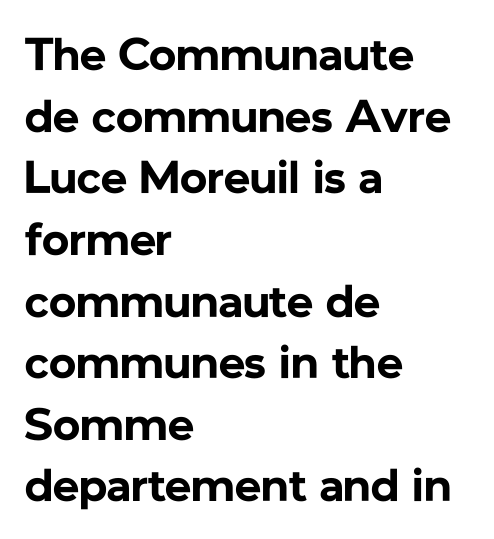
Q: Is the text bold? A: Yes.
Q: Is the text italic (slanted)? A: No, it is upright.
Q: Is the typeface a serif or a sans-serif typeface? A: Sans-serif.
Q: Is the text underlined? A: No.
Q: How is the paragraph aligned? A: Left-aligned.
Q: Is the spacing between letters normal or unusually wide? A: Normal.
Q: Is the spacing between lines tight, normal or loose? A: Normal.
Q: Width (condensed, normal, or wide)? A: Normal.
Q: Stroke contrast? A: Low.
Q: x-height? A: Medium.
Q: Monospaced? A: No.
